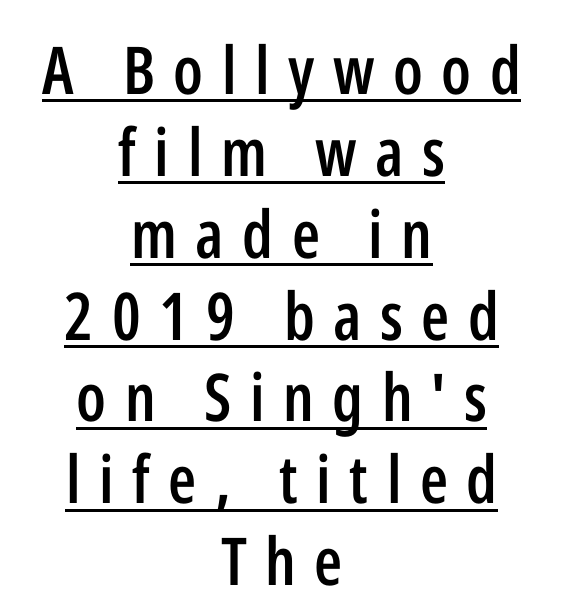
The image shows 66 px semibold, condensed sans-serif type, upright; set centered, line spacing 1.24x, unusually wide letter spacing (+0.28 em), underlined; low stroke contrast and a medium x-height.
